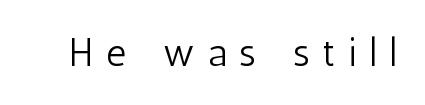
The image shows 39 px light, condensed sans-serif type, upright; set unusually wide letter spacing (+0.33 em), not underlined; low stroke contrast and a medium x-height.
